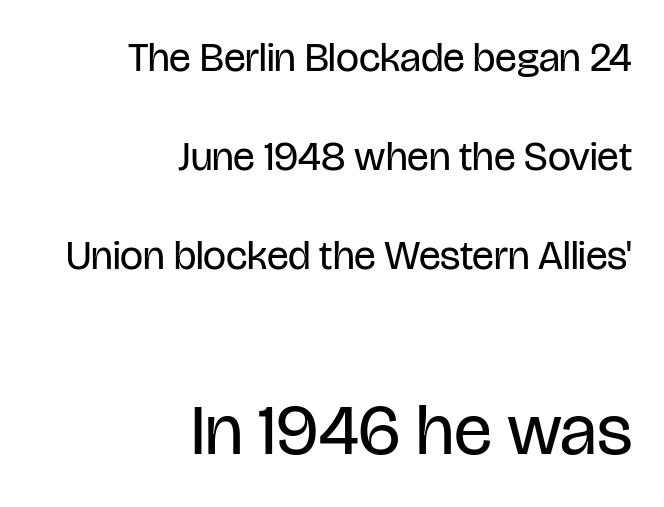
The image shows 72 px regular-weight, condensed sans-serif type, upright; set right-aligned, loose line spacing (2.42x), normal letter spacing, not underlined; the second (bottom) block is 1.76x larger; low stroke contrast and a large x-height.
